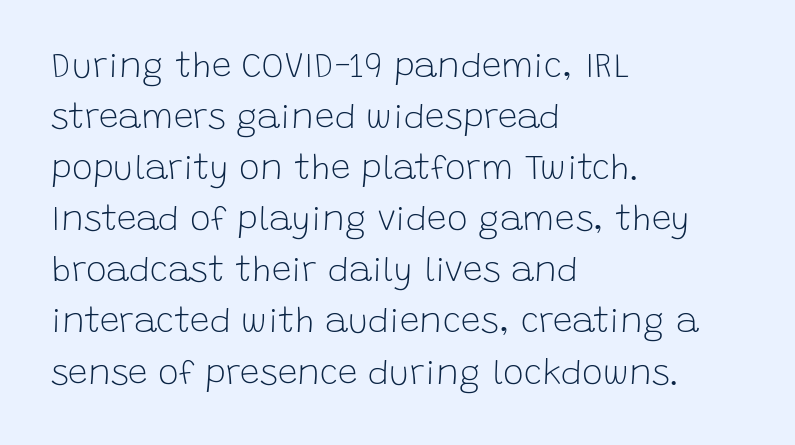
Do the characters align in a grid? No, the font is proportional. Spacing between characters is what you'd get straight out of the box. Is the block centered? No — it sits flush against the left margin. Honestly, there is no underline to notice here at all. Does the leading feel generous? No, just average.
